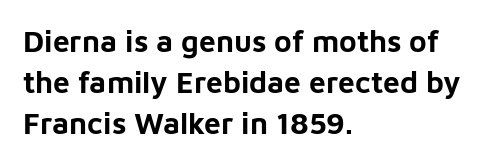
Default kerning and tracking; the words read as compact shapes. You could not count columns in this text — the font is proportionally spaced. The type sits square on the baseline with zero lean. Notice how descenders clear the ascenders below comfortably — that's standard leading.
